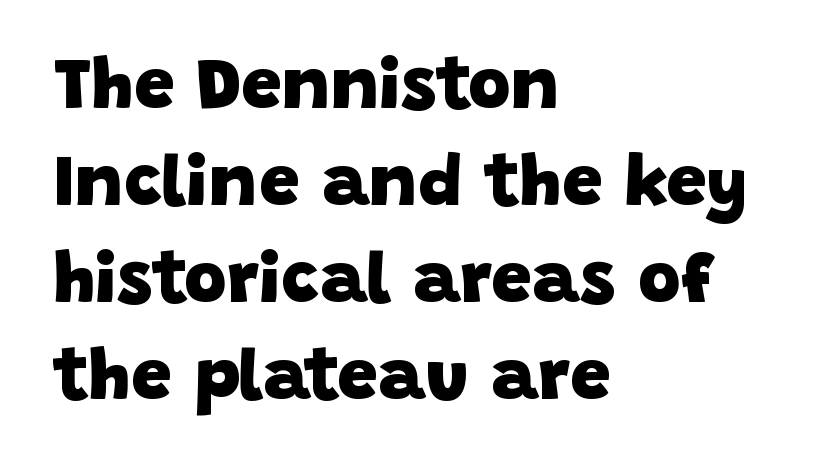
Q: Is the text bold? A: Yes.
Q: Is the typeface a serif or a sans-serif typeface? A: Sans-serif.
Q: Is the text underlined? A: No.
Q: How is the paragraph aligned? A: Left-aligned.
Q: Is the spacing between letters normal or unusually wide? A: Normal.
Q: Is the spacing between lines tight, normal or loose? A: Normal.
Q: Width (condensed, normal, or wide)? A: Normal.
Q: Stroke contrast? A: Low.
Q: x-height? A: Large.
Q: Monospaced? A: No.
